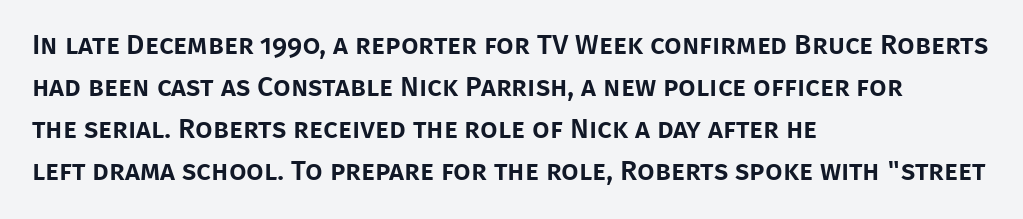
{"serif": "no", "italic": "no", "width": "normal", "stroke_contrast": "low", "x_height": "large", "monospaced": "no", "underline": "no", "align": "left", "line_spacing": "normal", "line_spacing_ratio": 1.5, "letter_spacing": "normal", "letter_spacing_em": 0.0, "glyph_px": 28}
